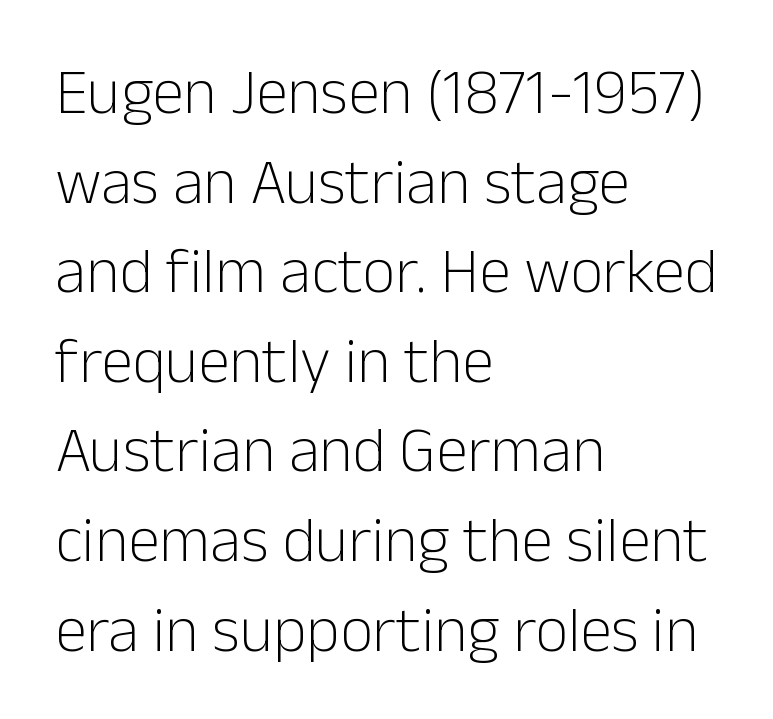
Q: Is the text bold? A: No.
Q: Is the text italic (slanted)? A: No, it is upright.
Q: Is the typeface a serif or a sans-serif typeface? A: Sans-serif.
Q: Is the text underlined? A: No.
Q: How is the paragraph aligned? A: Left-aligned.
Q: Is the spacing between letters normal or unusually wide? A: Normal.
Q: Is the spacing between lines tight, normal or loose? A: Normal.
Q: Width (condensed, normal, or wide)? A: Normal.
Q: Stroke contrast? A: Low.
Q: x-height? A: Medium.
Q: Monospaced? A: No.
